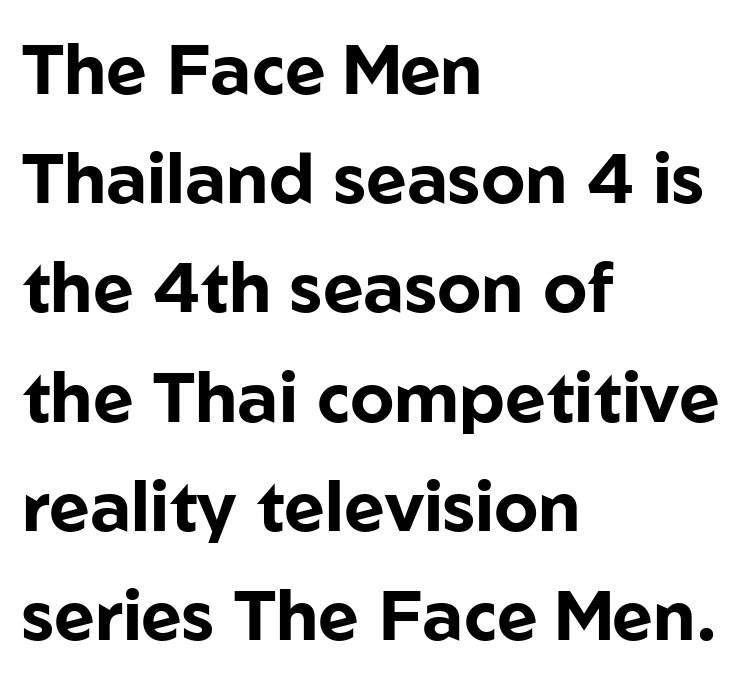
The image shows 70 px bold sans-serif type, upright; set left-aligned, normal line spacing (1.56x), normal letter spacing, not underlined; low stroke contrast and a medium x-height.
